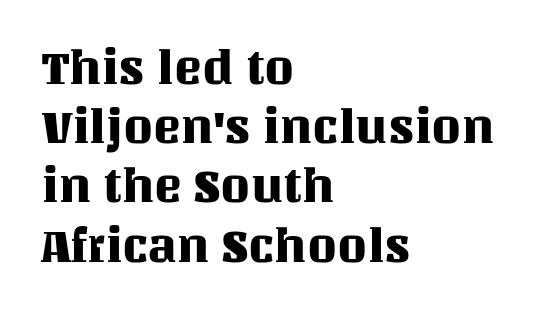
Layout note: lines flush left. Do the characters align in a grid? No, the font is proportional. How are the letters spaced? Ordinarily, with no added tracking. The string is rendered with underlining switched off. Notice how descenders clear the ascenders below comfortably — that's standard leading. Style check: upright.
